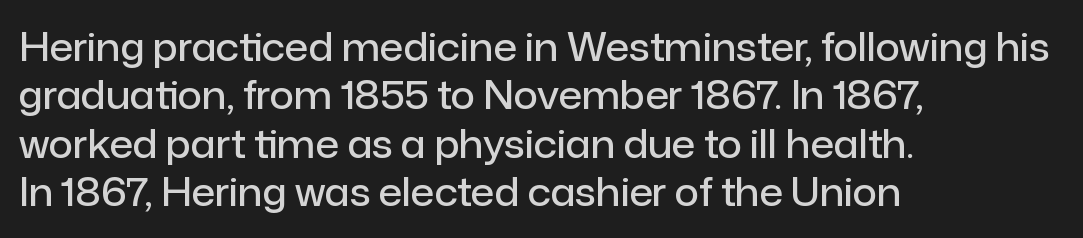
{"serif": "no", "italic": "no", "bold": "semi", "weight": "semibold", "width": "normal", "stroke_contrast": "low", "x_height": "medium", "monospaced": "no", "underline": "no", "align": "left", "line_spacing": "normal", "line_spacing_ratio": 1.27, "letter_spacing": "normal", "letter_spacing_em": 0.0, "glyph_px": 38}
